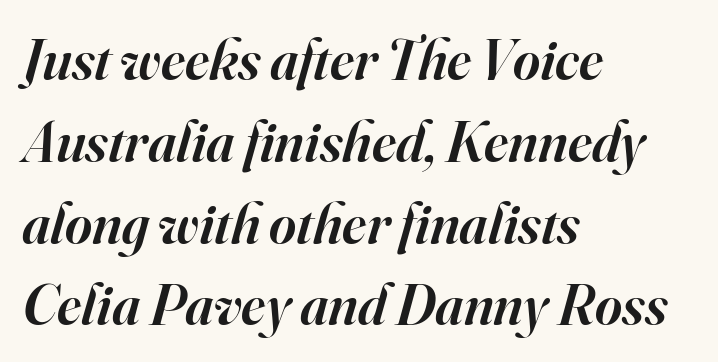
Q: Is the text bold? A: Semi-bold.
Q: Is the text italic (slanted)? A: Yes, it leans right by about 16 degrees.
Q: Is the typeface a serif or a sans-serif typeface? A: Serif.
Q: Is the text underlined? A: No.
Q: How is the paragraph aligned? A: Left-aligned.
Q: Is the spacing between letters normal or unusually wide? A: Normal.
Q: Is the spacing between lines tight, normal or loose? A: Normal.
Q: Width (condensed, normal, or wide)? A: Normal.
Q: Stroke contrast? A: High.
Q: x-height? A: Small.
Q: Monospaced? A: No.
